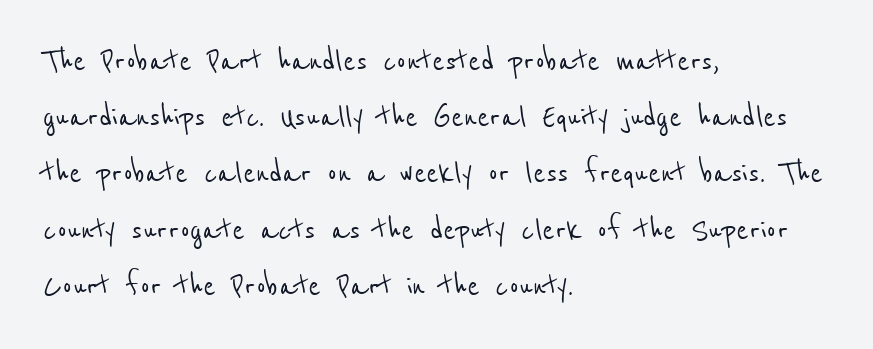
The image shows 37 px condensed sans-serif type; set left-aligned, normal line spacing (1.52x), normal letter spacing, not underlined; low stroke contrast and a medium x-height.
